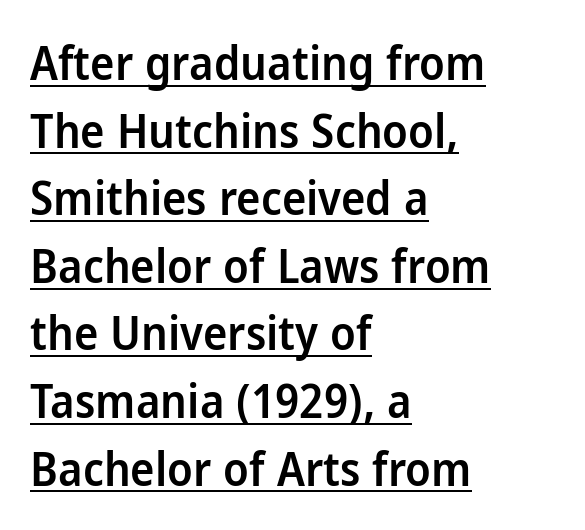
{"serif": "no", "italic": "no", "bold": "semi", "weight": "semibold", "width": "normal", "stroke_contrast": "low", "x_height": "medium", "monospaced": "no", "underline": "yes", "align": "left", "line_spacing": "normal", "line_spacing_ratio": 1.47, "letter_spacing": "normal", "letter_spacing_em": 0.0, "glyph_px": 46}
